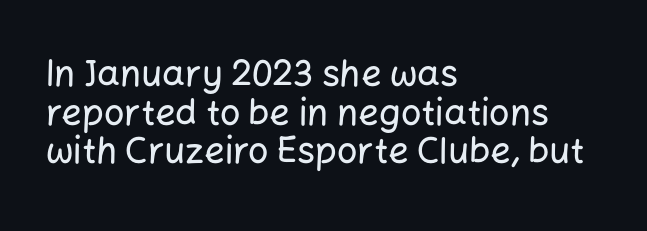
Q: Is the text italic (slanted)? A: No, it is upright.
Q: Is the typeface a serif or a sans-serif typeface? A: Sans-serif.
Q: Is the text underlined? A: No.
Q: How is the paragraph aligned? A: Left-aligned.
Q: Is the spacing between letters normal or unusually wide? A: Normal.
Q: Is the spacing between lines tight, normal or loose? A: Tight.
Q: Width (condensed, normal, or wide)? A: Normal.
Q: Stroke contrast? A: Low.
Q: x-height? A: Medium.
Q: Monospaced? A: No.
